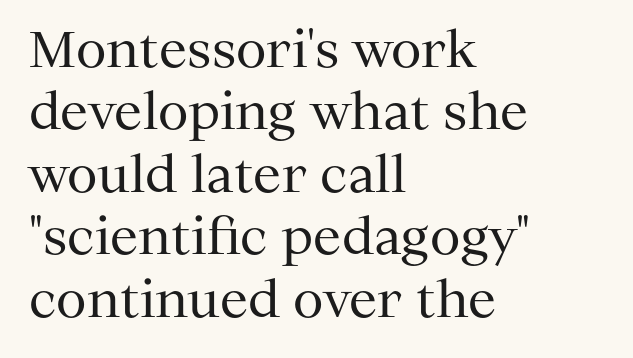
Q: Is the text bold? A: No.
Q: Is the text italic (slanted)? A: No, it is upright.
Q: Is the typeface a serif or a sans-serif typeface? A: Serif.
Q: Is the text underlined? A: No.
Q: How is the paragraph aligned? A: Left-aligned.
Q: Is the spacing between letters normal or unusually wide? A: Normal.
Q: Is the spacing between lines tight, normal or loose? A: Normal.
Q: Width (condensed, normal, or wide)? A: Normal.
Q: Stroke contrast? A: Medium.
Q: x-height? A: Medium.
Q: Monospaced? A: No.
